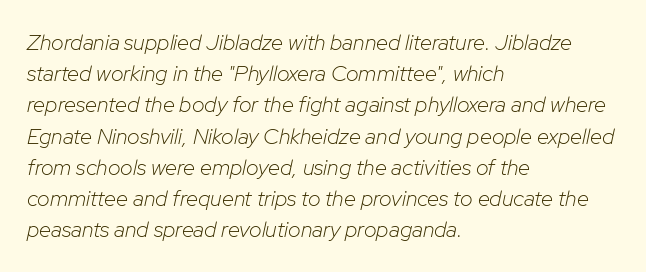
Glyph-to-glyph distance matches everyday printed text. The words here are not underlined. Stems and bowls with no extra thickness — not bold. One glance says typical: line gaps are just what's usual. Every character sits at an angle, as italics do.
